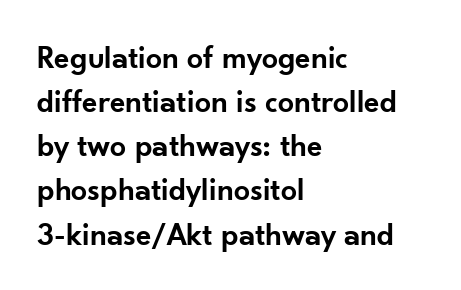
The image shows 32 px semibold sans-serif type, upright; set left-aligned, normal line spacing (1.38x), normal letter spacing, not underlined; low stroke contrast and a small x-height.
